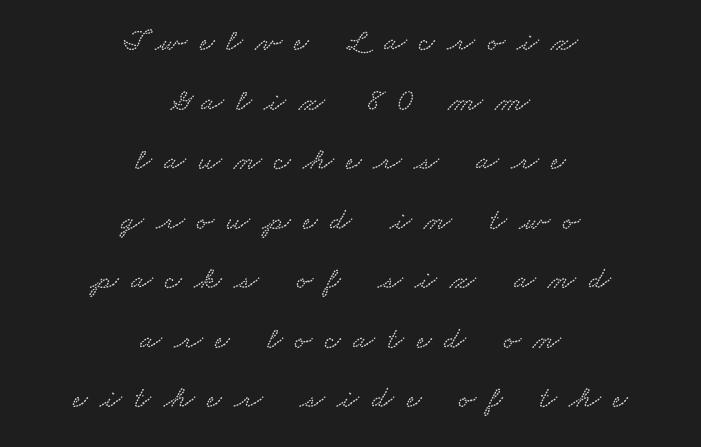
Q: Is the text underlined? A: No.
Q: How is the paragraph aligned? A: Centered.
Q: Is the spacing between letters normal or unusually wide? A: Unusually wide.
Q: Width (condensed, normal, or wide)? A: Wide.
Q: Stroke contrast? A: Low.
Q: x-height? A: Small.
Q: Monospaced? A: No.
